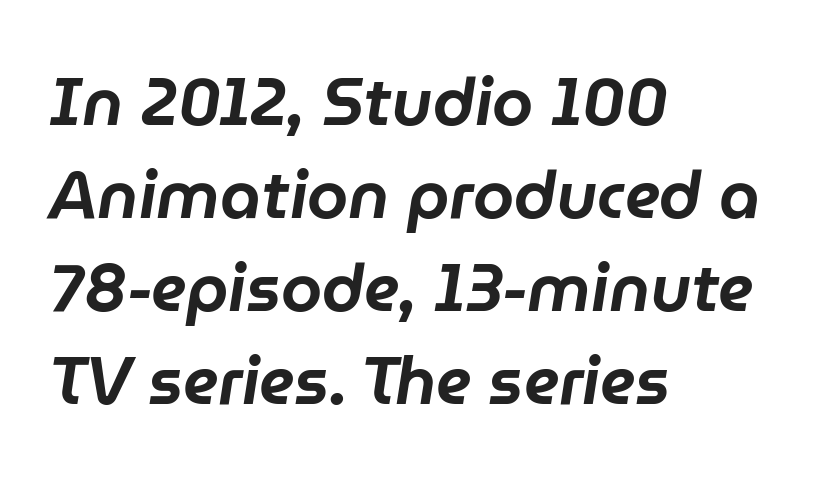
Q: Is the text italic (slanted)? A: Yes, it leans right by about 9 degrees.
Q: Is the text underlined? A: No.
Q: How is the paragraph aligned? A: Left-aligned.
Q: Is the spacing between letters normal or unusually wide? A: Normal.
Q: Is the spacing between lines tight, normal or loose? A: Normal.
Q: Width (condensed, normal, or wide)? A: Normal.
Q: Stroke contrast? A: Low.
Q: x-height? A: Medium.
Q: Monospaced? A: No.
